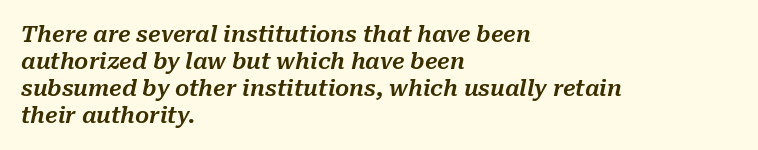
The passage shown is not underscored anywhere. The font's italic variant was chosen for this text. Typeset ragged right — the left edge is the straight one. How are the letters spaced? Ordinarily, with no added tracking.
